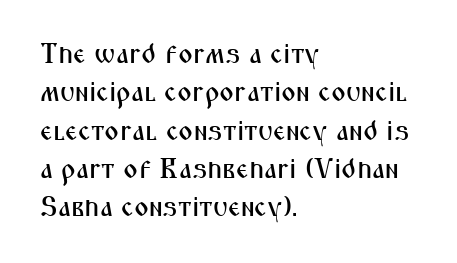
{"serif": "no", "italic": "no", "width": "condensed", "stroke_contrast": "medium", "x_height": "medium", "monospaced": "no", "underline": "no", "align": "left", "line_spacing": "normal", "line_spacing_ratio": 1.37, "letter_spacing": "normal", "letter_spacing_em": 0.0, "glyph_px": 28}
